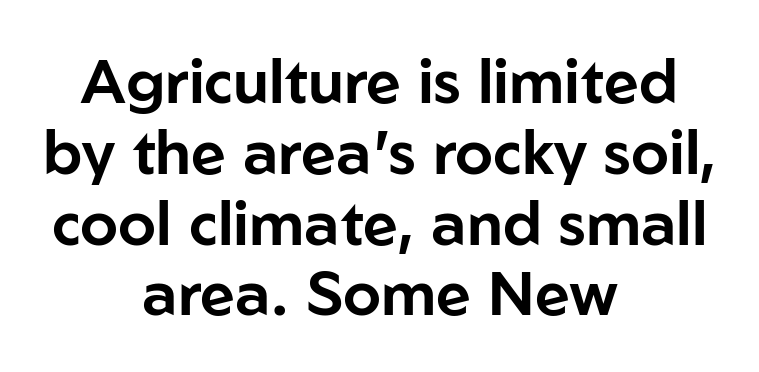
Unlike a traditional serif, this face leaves its strokes unadorned. Plain, unruled lines of type. Typeset on center — no edge is straight. Looks like regular typesetting: each glyph gets only the width it needs. What stands out about the letter spacing? Nothing — it is the standard amount. Style check: upright.
